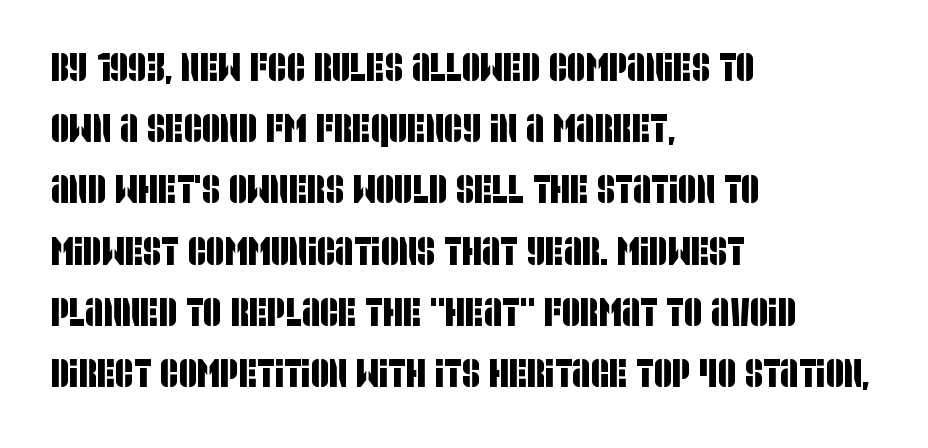
The image shows 40 px condensed sans-serif type; set left-aligned, normal line spacing (1.53x), normal letter spacing, not underlined; low stroke contrast and a large x-height.
